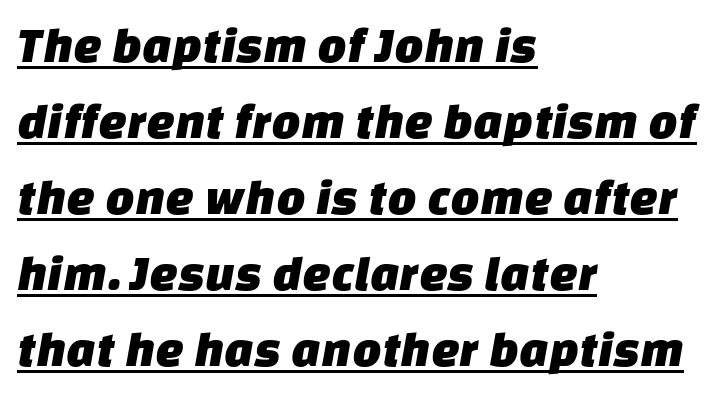
Q: Is the typeface a serif or a sans-serif typeface? A: Sans-serif.
Q: Is the text underlined? A: Yes.
Q: How is the paragraph aligned? A: Left-aligned.
Q: Is the spacing between letters normal or unusually wide? A: Normal.
Q: Is the spacing between lines tight, normal or loose? A: Normal.
Q: Width (condensed, normal, or wide)? A: Normal.
Q: Stroke contrast? A: Low.
Q: x-height? A: Large.
Q: Monospaced? A: No.
